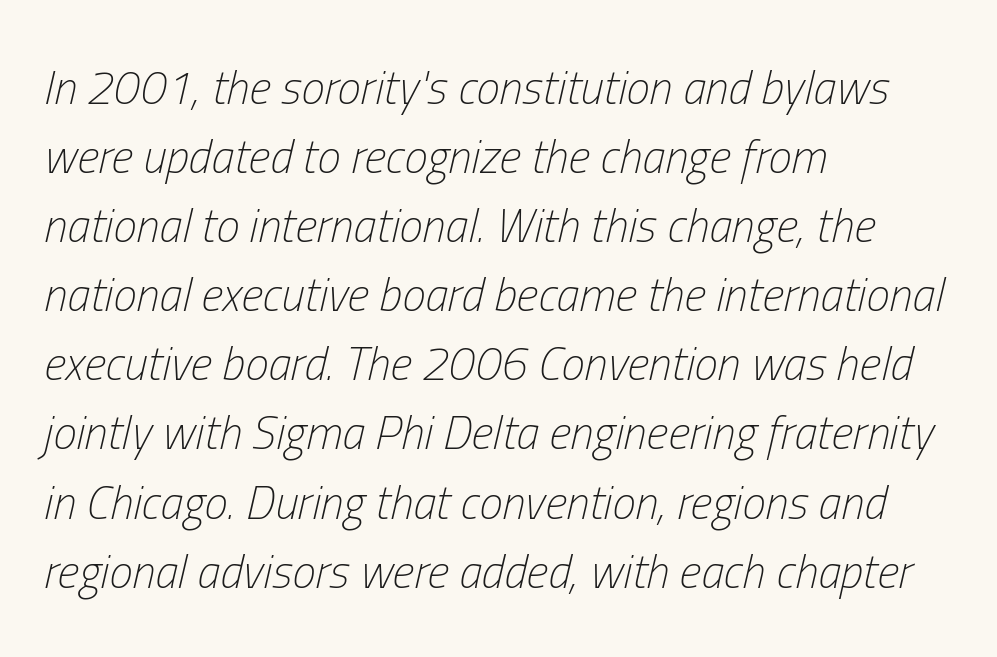
The image shows 47 px light, condensed type, italic (leaning right); set left-aligned, normal line spacing (1.47x), normal letter spacing, not underlined; low stroke contrast and a medium x-height.
